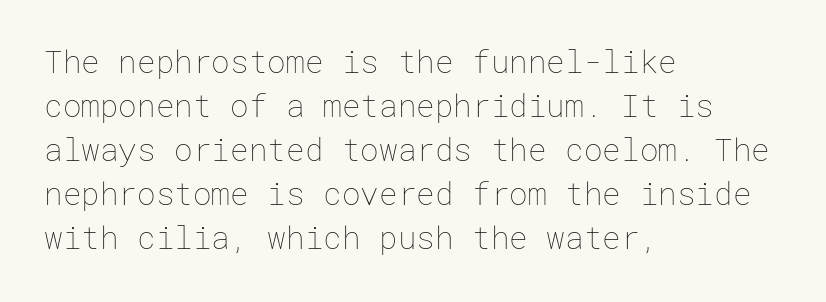
Q: Is the text bold? A: No.
Q: Is the text italic (slanted)? A: No, it is upright.
Q: Is the text underlined? A: No.
Q: How is the paragraph aligned? A: Left-aligned.
Q: Is the spacing between letters normal or unusually wide? A: Normal.
Q: Is the spacing between lines tight, normal or loose? A: Normal.
Q: Width (condensed, normal, or wide)? A: Normal.
Q: Stroke contrast? A: Low.
Q: x-height? A: Medium.
